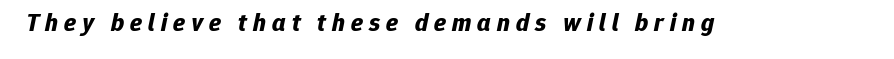
Q: Is the text bold? A: Yes.
Q: Is the text italic (slanted)? A: Yes, it leans right by about 12 degrees.
Q: Is the text underlined? A: No.
Q: Is the spacing between letters normal or unusually wide? A: Unusually wide.
